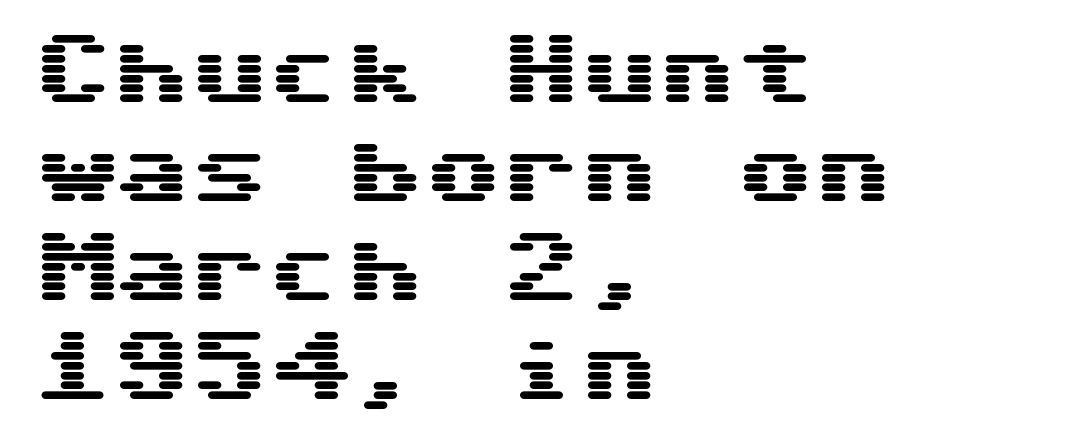
Every character here occupies the same horizontal width, giving the sample a typewriter-like rhythm. Typographically, this falls in the sans-serif category. Every stem runs plumb, perpendicular to the baseline. Nobody touched the tracking dial on this one.
